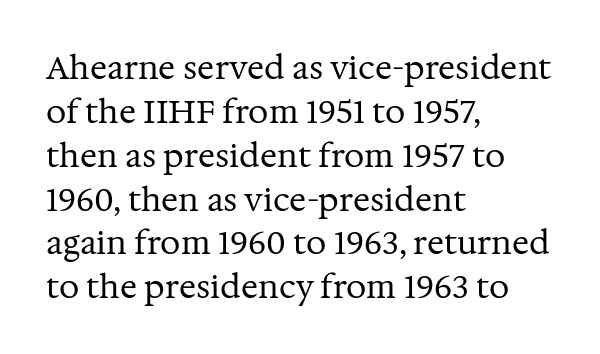
{"serif": "yes", "italic": "no", "bold": "no", "weight": "regular", "width": "normal", "stroke_contrast": "medium", "x_height": "medium", "monospaced": "no", "underline": "no", "align": "left", "line_spacing": "normal", "line_spacing_ratio": 1.37, "letter_spacing": "normal", "letter_spacing_em": 0.0, "glyph_px": 32}
